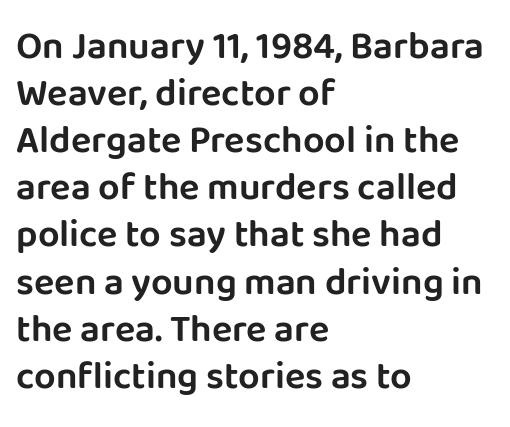
The image shows 38 px sans-serif type, upright; set left-aligned, line spacing 1.24x, normal letter spacing, not underlined; low stroke contrast and a large x-height.
